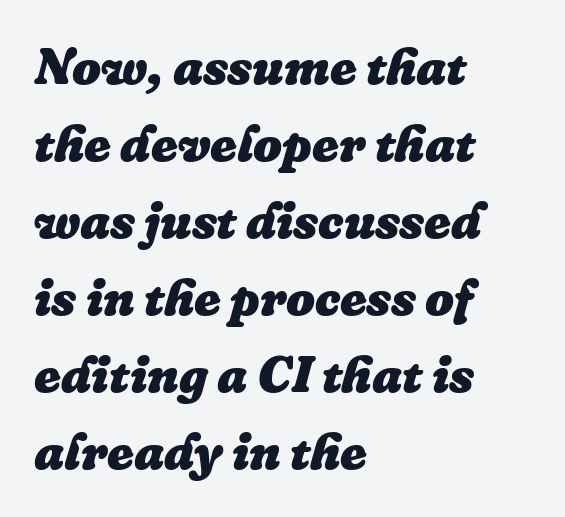
Q: Is the text bold? A: Yes.
Q: Is the text italic (slanted)? A: Yes, it leans right by about 16 degrees.
Q: Is the text underlined? A: No.
Q: How is the paragraph aligned? A: Left-aligned.
Q: Is the spacing between letters normal or unusually wide? A: Normal.
Q: Is the spacing between lines tight, normal or loose? A: Normal.
Q: Width (condensed, normal, or wide)? A: Normal.
Q: Stroke contrast? A: Low.
Q: x-height? A: Medium.
Q: Monospaced? A: No.
